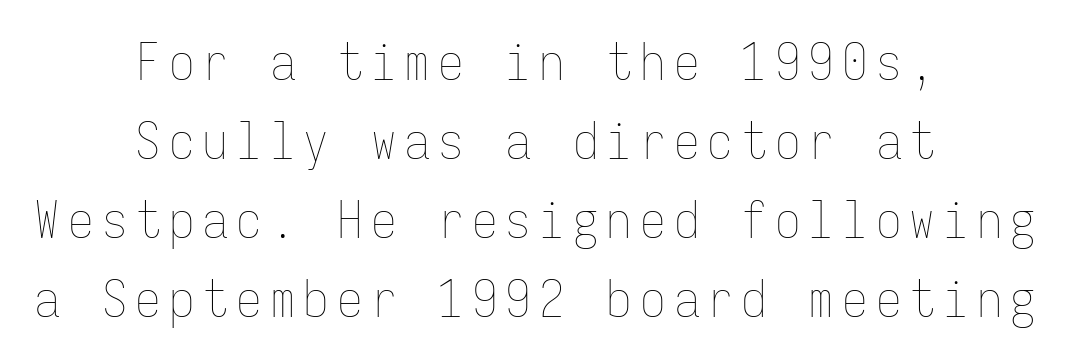
The image shows 51 px thin, condensed type, upright, monospaced; set centered, normal line spacing (1.55x), not underlined; low stroke contrast and a medium x-height.
